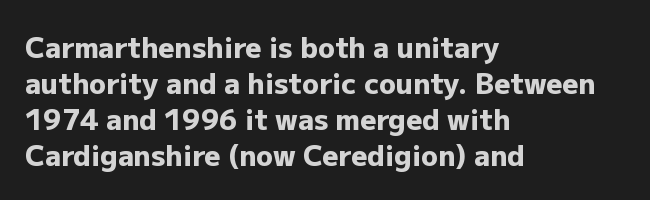
The designer left line spacing at the default. Visually the block forms a straight wall on the left and a jagged coastline on the right. Looks like regular typesetting: each glyph gets only the width it needs. The line texture is even and compact thanks to regular tracking. The space beneath each line is pristine and unruled. This is sans-serif lettering, the kind often seen on screens and signage.
